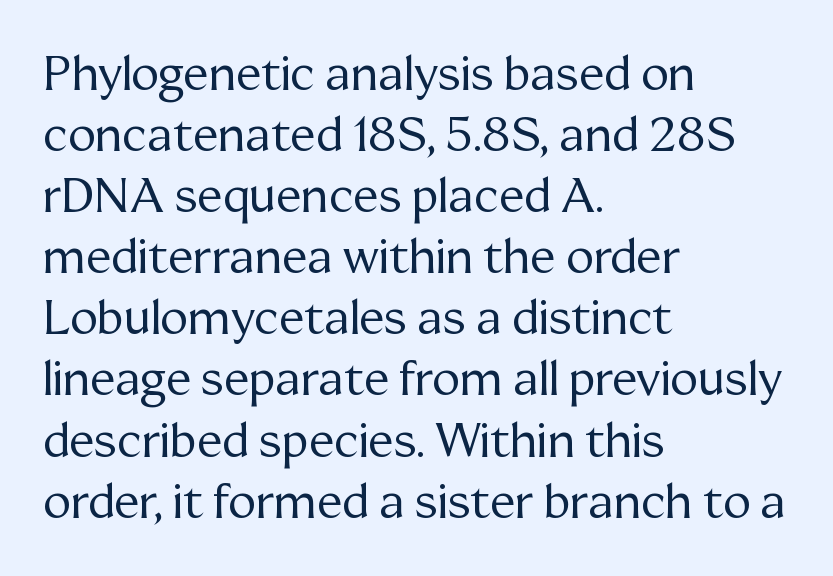
The image shows 47 px regular-weight serif type, upright; set left-aligned, normal line spacing (1.3x), normal letter spacing, not underlined; medium stroke contrast and a medium x-height.
